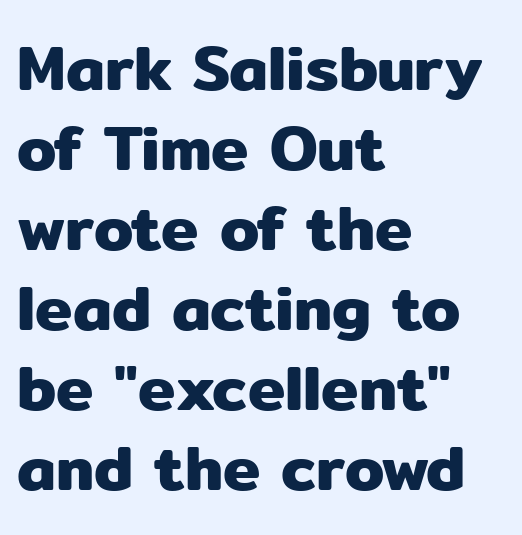
Leading matches the norm, producing a regular column. The axis of the letterforms is exactly vertical. Letter spacing: default. Nobody drew a line under any word here. Layout note: lines flush left.
